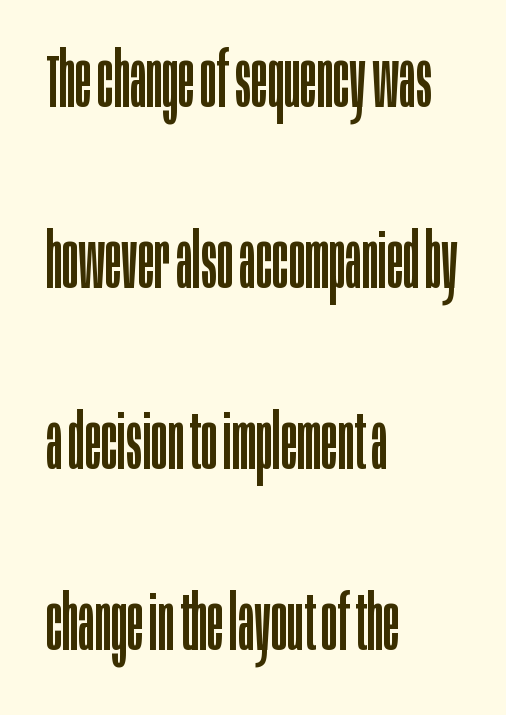
Tracking here is standard; glyphs follow each other at the usual distance. Regarding serifs, this sample does without them. Is there much room between lines? Yes — plenty of vertical air separates them. Where is the straight margin? On the left. Weight class: somewhere from thin through regular.
